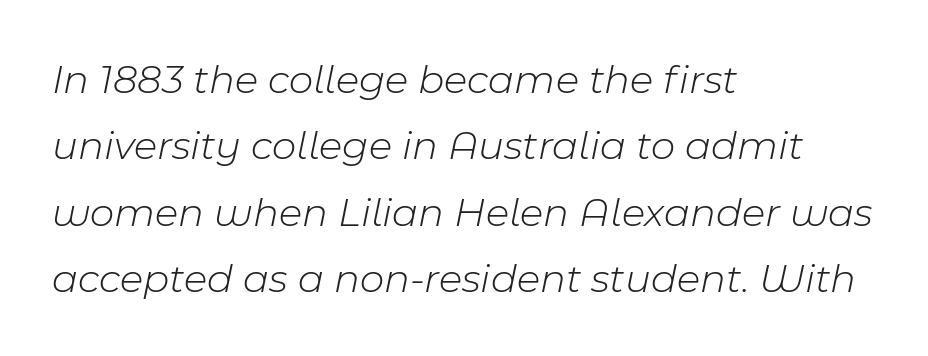
Q: Is the text bold? A: No.
Q: Is the text italic (slanted)? A: Yes, it leans right by about 11 degrees.
Q: Is the text underlined? A: No.
Q: How is the paragraph aligned? A: Left-aligned.
Q: Is the spacing between letters normal or unusually wide? A: Normal.
Q: Is the spacing between lines tight, normal or loose? A: Normal.
Q: Width (condensed, normal, or wide)? A: Normal.
Q: Stroke contrast? A: Low.
Q: x-height? A: Medium.
Q: Monospaced? A: No.
